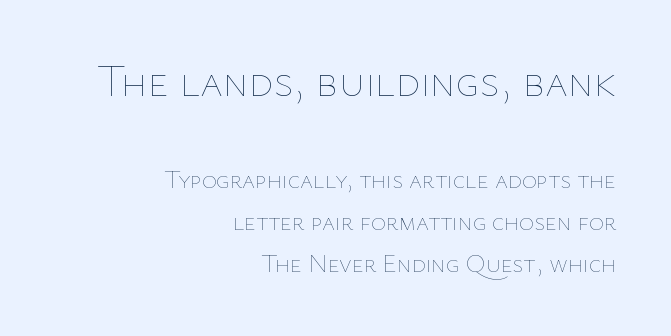
{"italic": "no", "bold": "no", "weight": "thin", "width": "normal", "stroke_contrast": "low", "x_height": "medium", "monospaced": "no", "underline": "no", "align": "right", "line_spacing": "normal", "line_spacing_ratio": 1.69, "letter_spacing": "normal", "letter_spacing_em": 0.0, "larger_block": "first", "size_ratio": 1.76, "glyph_px": 44}
